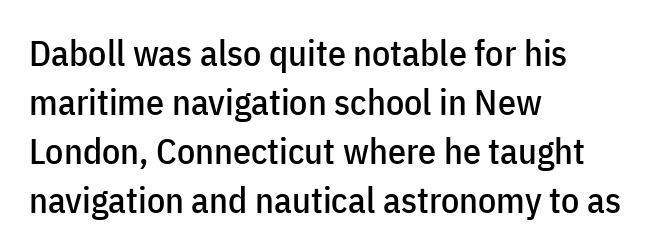
{"serif": "no", "italic": "no", "width": "condensed", "stroke_contrast": "low", "x_height": "medium", "monospaced": "no", "underline": "no", "align": "left", "line_spacing": "normal", "line_spacing_ratio": 1.36, "letter_spacing": "normal", "letter_spacing_em": 0.0, "glyph_px": 36}
